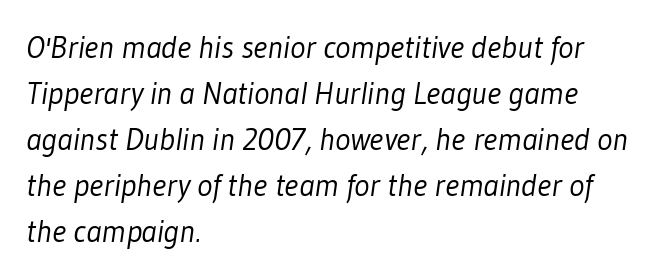
Underline: absent. The compositor pushed each line to the left boundary. Is this a fixed-width face? No — the glyphs have proportional, varying widths. Nobody touched the tracking dial on this one. These lines are composed in type without serifs. This block has exactly the height ordinary leading produces.
